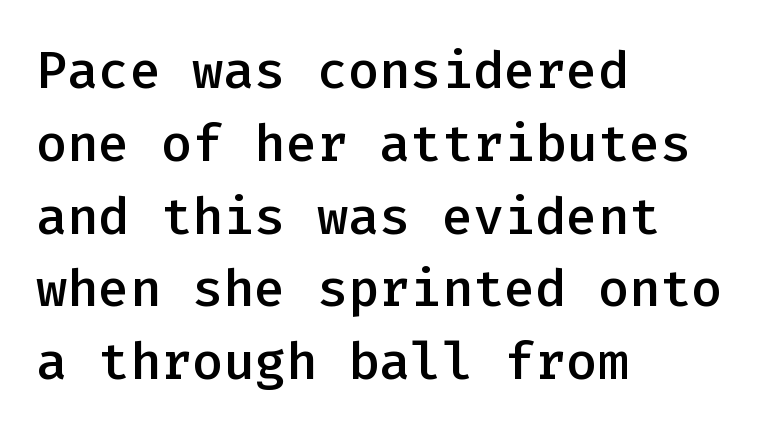
The image shows 52 px semibold sans-serif type, upright, monospaced; set left-aligned, normal line spacing (1.4x), normal letter spacing, not underlined; low stroke contrast and a medium x-height.
